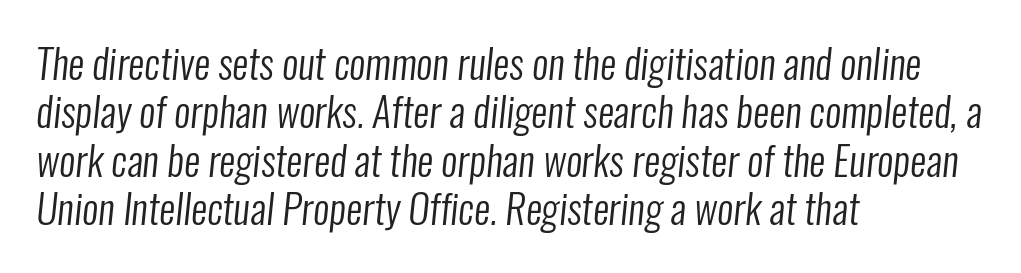
Q: Is the text bold? A: No.
Q: Is the typeface a serif or a sans-serif typeface? A: Sans-serif.
Q: Is the text underlined? A: No.
Q: How is the paragraph aligned? A: Left-aligned.
Q: Is the spacing between letters normal or unusually wide? A: Normal.
Q: Width (condensed, normal, or wide)? A: Condensed.
Q: Stroke contrast? A: Low.
Q: x-height? A: Medium.
Q: Monospaced? A: No.
